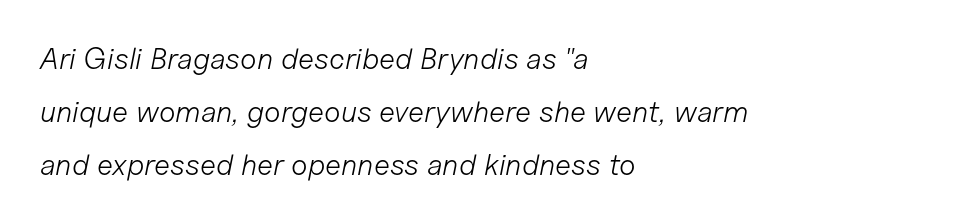
Q: Is the text bold? A: No.
Q: Is the text italic (slanted)? A: Yes, it leans right by about 11 degrees.
Q: Is the text underlined? A: No.
Q: How is the paragraph aligned? A: Left-aligned.
Q: Is the spacing between letters normal or unusually wide? A: Normal.
Q: Width (condensed, normal, or wide)? A: Normal.
Q: Stroke contrast? A: Low.
Q: x-height? A: Medium.
Q: Monospaced? A: No.
